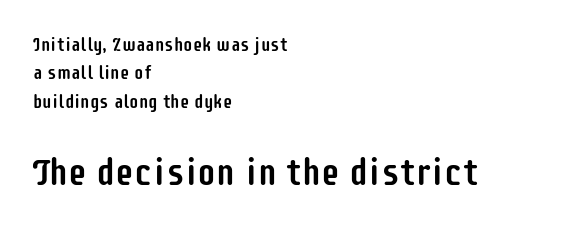
The image shows 38 px condensed sans-serif type, upright; set left-aligned, normal line spacing (1.5x), normal letter spacing, not underlined; the second (bottom) block is 2.0x larger; low stroke contrast and a large x-height.
